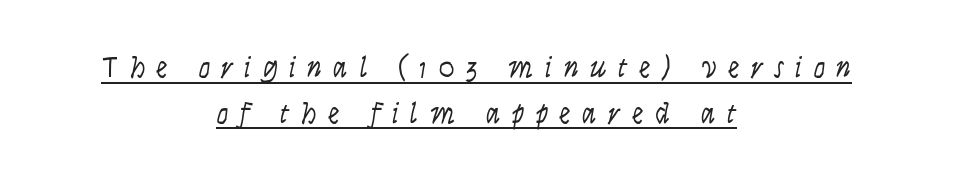
Q: Is the text bold? A: No.
Q: Is the text italic (slanted)? A: Yes, it leans right by about 9 degrees.
Q: Is the text underlined? A: Yes.
Q: How is the paragraph aligned? A: Centered.
Q: Is the spacing between letters normal or unusually wide? A: Unusually wide.
Q: Is the spacing between lines tight, normal or loose? A: Normal.
Q: Width (condensed, normal, or wide)? A: Condensed.
Q: Stroke contrast? A: Low.
Q: x-height? A: Large.
Q: Monospaced? A: No.
